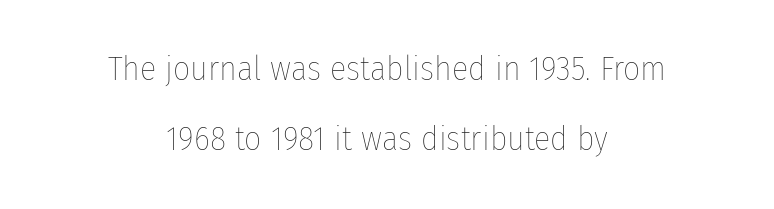
Q: Is the text bold? A: No.
Q: Is the text italic (slanted)? A: No, it is upright.
Q: Is the text underlined? A: No.
Q: How is the paragraph aligned? A: Centered.
Q: Is the spacing between letters normal or unusually wide? A: Normal.
Q: Is the spacing between lines tight, normal or loose? A: Loose.
Q: Width (condensed, normal, or wide)? A: Condensed.
Q: Stroke contrast? A: Low.
Q: x-height? A: Medium.
Q: Monospaced? A: No.
